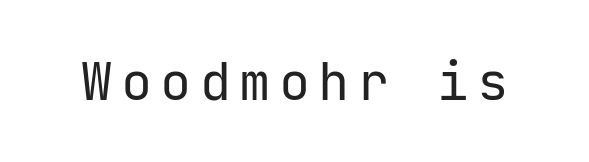
The weight would be labelled regular, book, light, or lighter still. The words here are not underlined. A typesetter would mark this as roman, not italic. The typeface chosen for these lines omits serifs.
